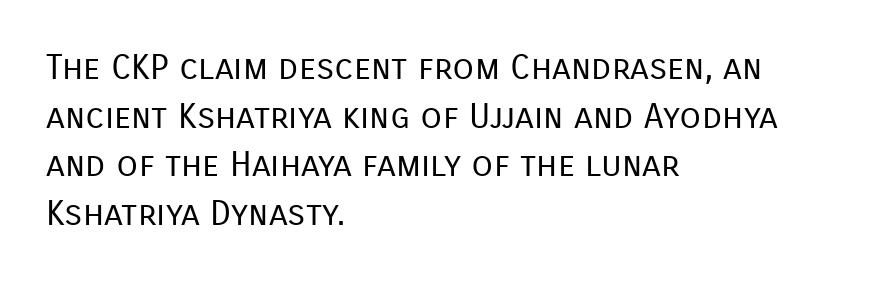
{"serif": "no", "italic": "no", "bold": "no", "weight": "regular", "width": "normal", "stroke_contrast": "low", "x_height": "medium", "monospaced": "no", "underline": "no", "align": "left", "line_spacing": "normal", "line_spacing_ratio": 1.39, "letter_spacing": "normal", "letter_spacing_em": 0.0, "glyph_px": 35}
